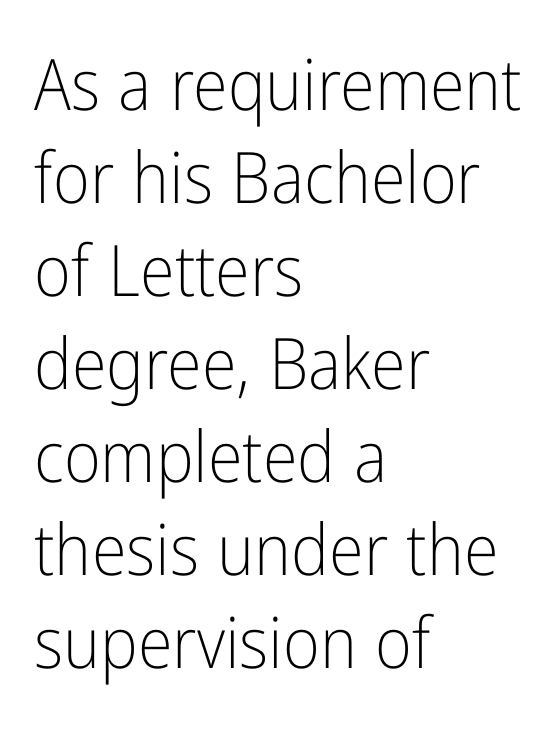
Q: Is the text bold? A: No.
Q: Is the text italic (slanted)? A: No, it is upright.
Q: Is the typeface a serif or a sans-serif typeface? A: Sans-serif.
Q: Is the text underlined? A: No.
Q: How is the paragraph aligned? A: Left-aligned.
Q: Is the spacing between letters normal or unusually wide? A: Normal.
Q: Is the spacing between lines tight, normal or loose? A: Normal.
Q: Width (condensed, normal, or wide)? A: Condensed.
Q: Stroke contrast? A: Low.
Q: x-height? A: Medium.
Q: Monospaced? A: No.
